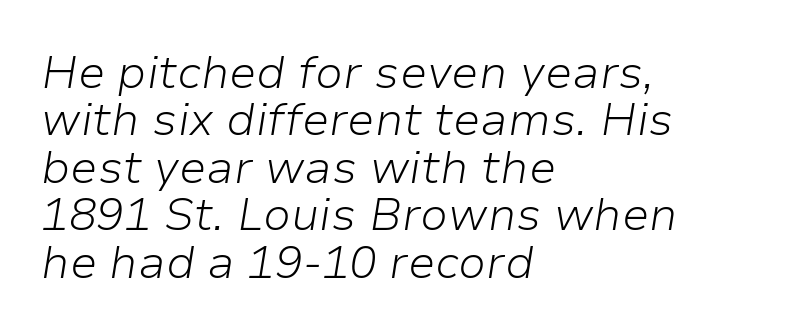
{"italic": "yes", "lean": "right", "slant_degrees": 9, "bold": "no", "weight": "light", "width": "normal", "stroke_contrast": "low", "x_height": "medium", "monospaced": "no", "underline": "no", "align": "left", "line_spacing": "tight", "line_spacing_ratio": 1.03, "letter_spacing": "normal", "letter_spacing_em": 0.0, "glyph_px": 46}
